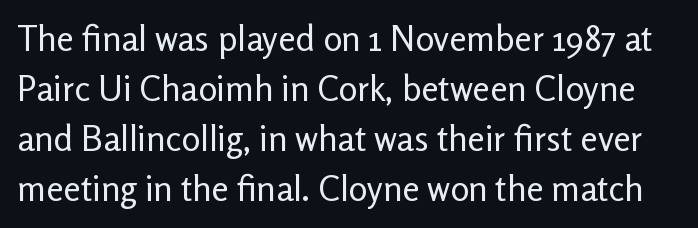
{"serif": "no", "italic": "no", "bold": "no", "weight": "regular", "width": "normal", "stroke_contrast": "low", "x_height": "medium", "monospaced": "no", "underline": "no", "line_spacing": "normal", "line_spacing_ratio": 1.43, "letter_spacing": "normal", "letter_spacing_em": 0.0, "glyph_px": 35}
